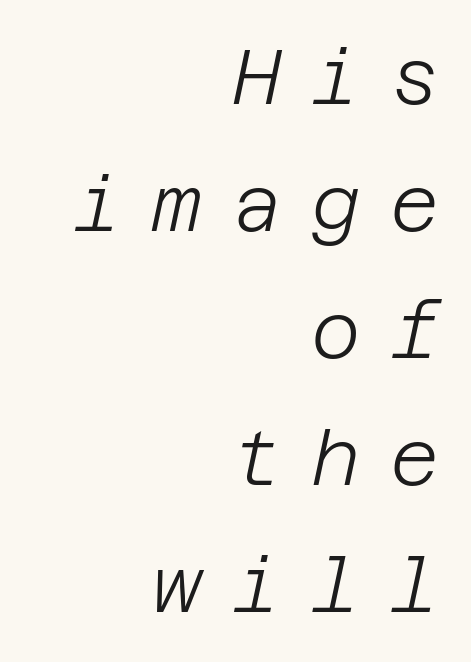
Q: Is the text bold? A: No.
Q: Is the text italic (slanted)? A: Yes, it leans right by about 12 degrees.
Q: Is the text underlined? A: No.
Q: How is the paragraph aligned? A: Right-aligned.
Q: Is the spacing between letters normal or unusually wide? A: Unusually wide.
Q: Is the spacing between lines tight, normal or loose? A: Normal.
Q: Width (condensed, normal, or wide)? A: Normal.
Q: Stroke contrast? A: Low.
Q: x-height? A: Large.
